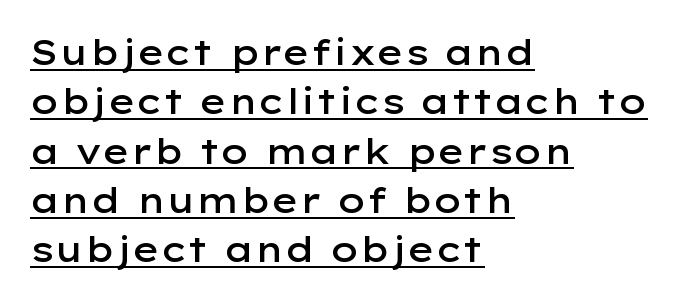
{"serif": "no", "italic": "no", "bold": "semi", "weight": "semibold", "width": "wide", "stroke_contrast": "low", "x_height": "medium", "monospaced": "no", "underline": "yes", "align": "left", "line_spacing": "normal", "line_spacing_ratio": 1.41, "letter_spacing": "normal", "letter_spacing_em": 0.0, "glyph_px": 35}
